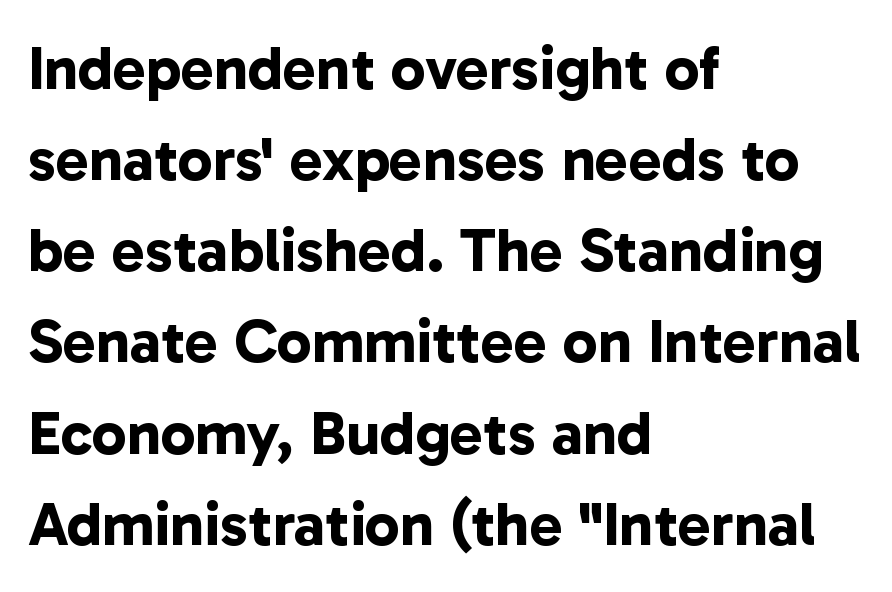
The image shows 62 px bold sans-serif type; set left-aligned, normal line spacing (1.47x), normal letter spacing, not underlined; low stroke contrast and a medium x-height.
